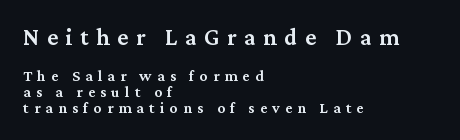
Q: Is the text bold? A: Semi-bold.
Q: Is the text italic (slanted)? A: No, it is upright.
Q: Is the text underlined? A: No.
Q: How is the paragraph aligned? A: Left-aligned.
Q: Is the spacing between letters normal or unusually wide? A: Unusually wide.
Q: Is the spacing between lines tight, normal or loose? A: Tight.
Q: Which block of text is set in a larger size, the first (top) or the second (bottom)? A: The first (top) one.
